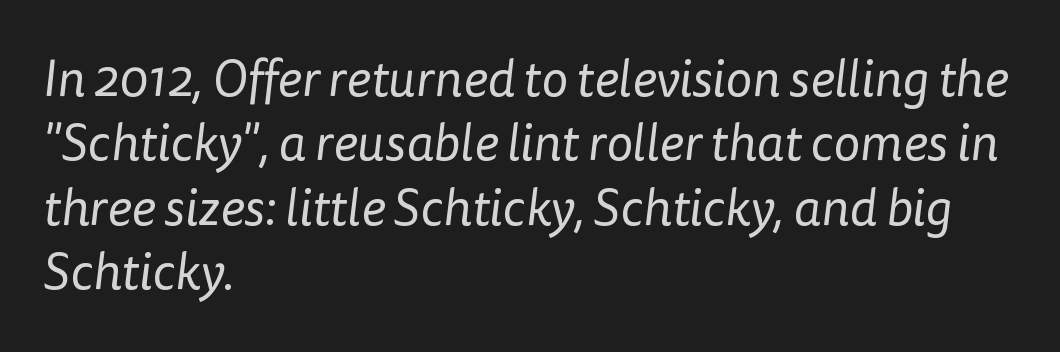
To sum up the face: it is a sans, with no serifs. Nothing unusual about the tracking: characters are spaced as the font intends. The gap between lines stays unmarked. Evenly set lines give the paragraph a standard silhouette.
